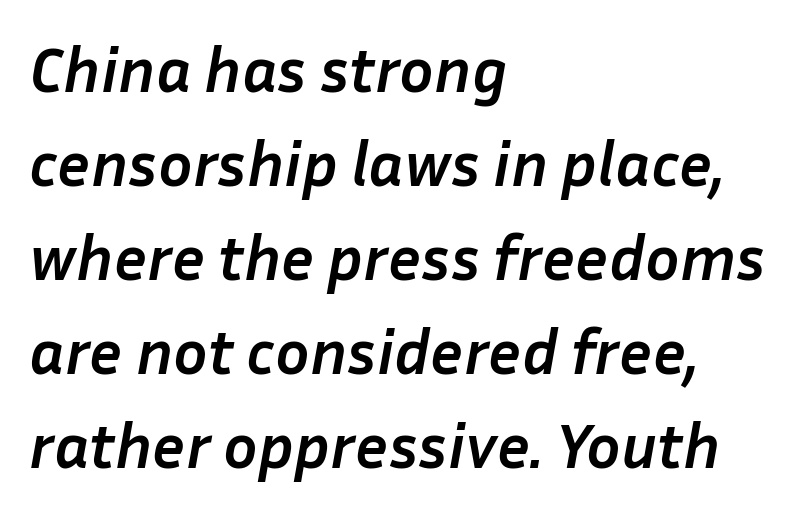
The image shows 64 px semibold type, italic (leaning right); set left-aligned, normal line spacing (1.47x), normal letter spacing, not underlined; low stroke contrast and a medium x-height.
